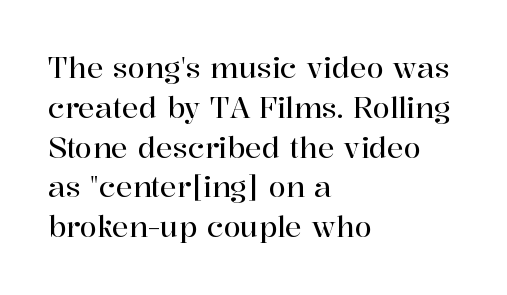
The image shows 28 px serif type, upright; set left-aligned, normal line spacing (1.42x), normal letter spacing, not underlined; high stroke contrast and a medium x-height.
